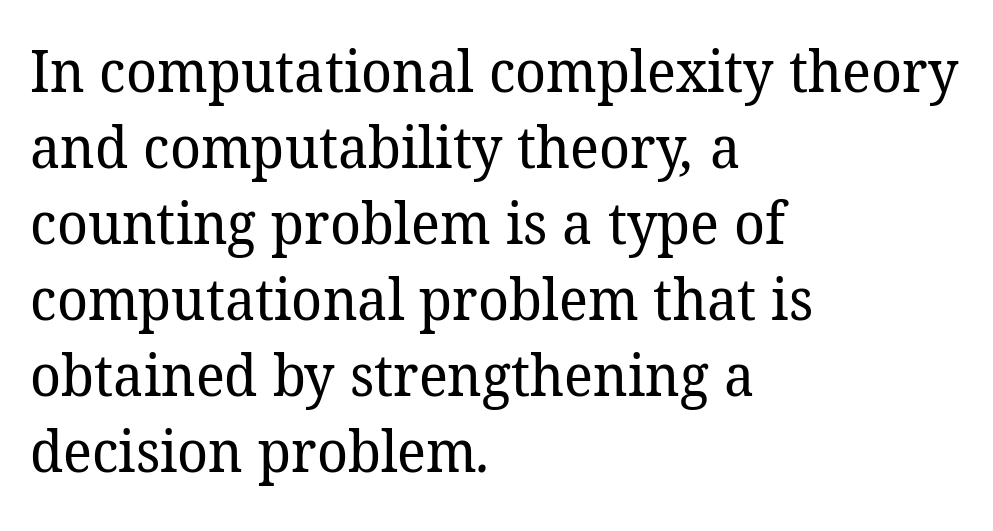
No chunkiness to these letters — they're not bold. The rendering keeps characters at their native spacing. Here the designer chose a conventional face with non-uniform glyph widths. A classic flush-left, rag-right setting is used for this passage. Serif or sans? Serif — the stroke terminals have little feet.
